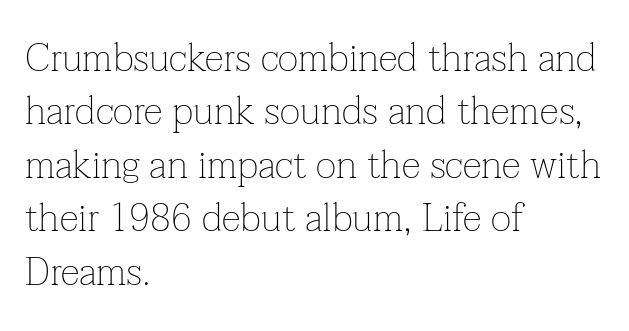
{"serif": "yes", "italic": "no", "bold": "no", "weight": "thin", "width": "normal", "stroke_contrast": "low", "x_height": "medium", "monospaced": "no", "underline": "no", "align": "left", "line_spacing": "normal", "line_spacing_ratio": 1.37, "letter_spacing": "normal", "letter_spacing_em": 0.0, "glyph_px": 39}
